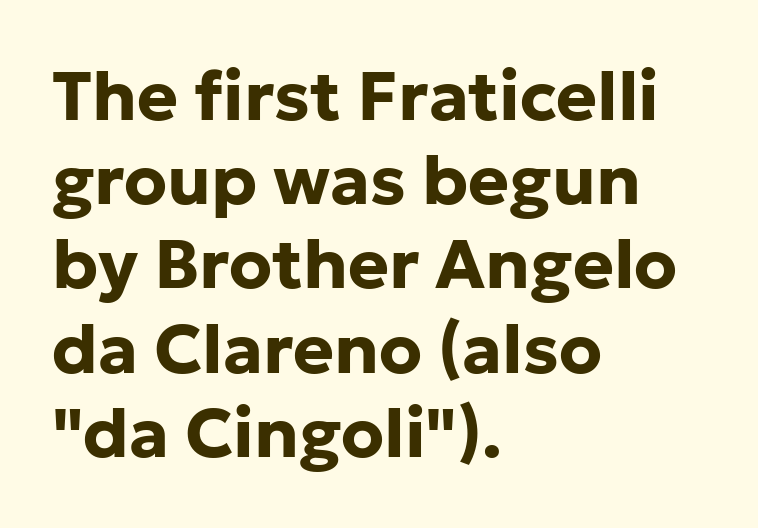
{"serif": "no", "italic": "no", "bold": "yes", "weight": "bold", "width": "normal", "stroke_contrast": "low", "x_height": "medium", "monospaced": "no", "underline": "no", "align": "left", "line_spacing_ratio": 1.22, "letter_spacing": "normal", "letter_spacing_em": 0.0, "glyph_px": 69}
